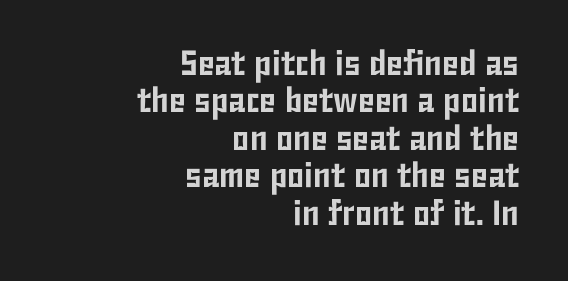
A typesetter would call this proportional, since set widths differ per character. One-word summary of the alignment: right. Any mark beneath the type? The region is blank. Typographically, this falls in the sans-serif category. Each new line begins almost immediately beneath the previous one. Standard letterfit; no display-style spreading of the glyphs.
